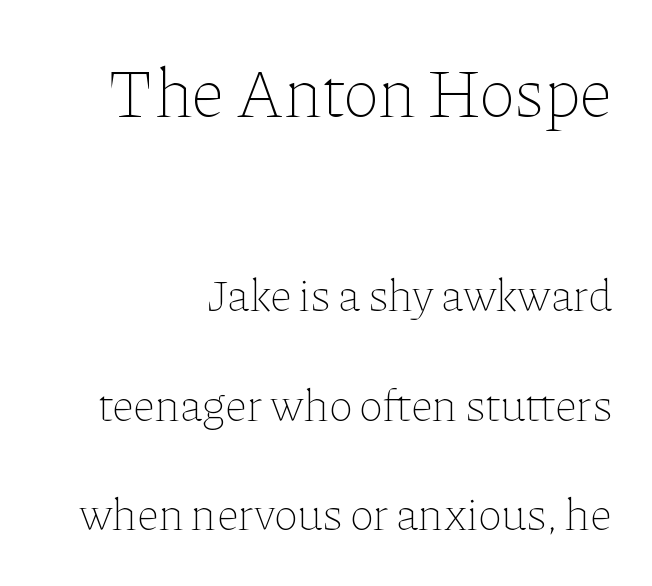
{"italic": "no", "bold": "no", "weight": "thin", "width": "normal", "stroke_contrast": "low", "x_height": "medium", "monospaced": "no", "underline": "no", "align": "right", "line_spacing": "loose", "line_spacing_ratio": 2.38, "letter_spacing": "normal", "letter_spacing_em": 0.0, "larger_block": "first", "size_ratio": 1.5, "glyph_px": 69}
